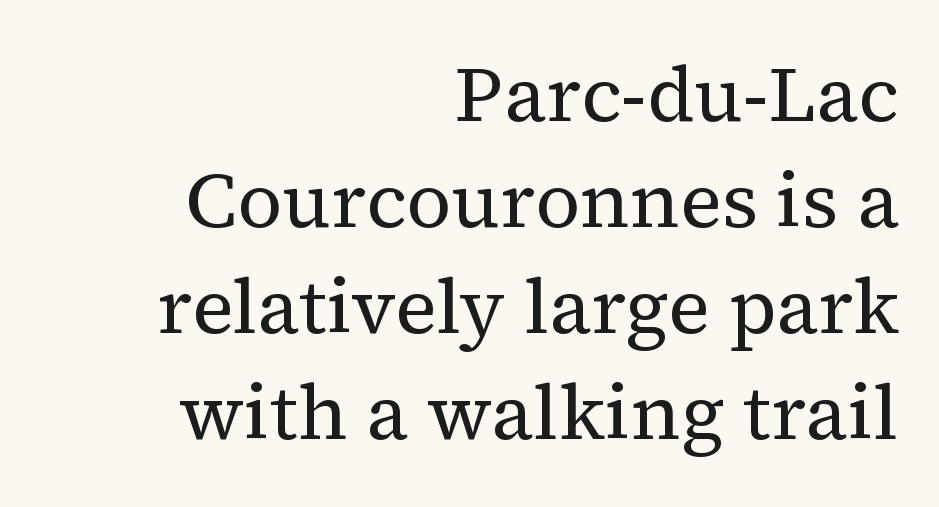
Q: Is the text bold? A: No.
Q: Is the text italic (slanted)? A: No, it is upright.
Q: Is the typeface a serif or a sans-serif typeface? A: Serif.
Q: Is the text underlined? A: No.
Q: How is the paragraph aligned? A: Right-aligned.
Q: Is the spacing between letters normal or unusually wide? A: Normal.
Q: Is the spacing between lines tight, normal or loose? A: Normal.
Q: Width (condensed, normal, or wide)? A: Normal.
Q: Stroke contrast? A: Medium.
Q: x-height? A: Medium.
Q: Monospaced? A: No.
